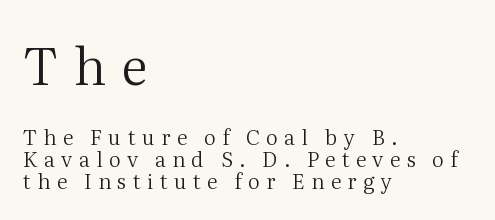
The image shows 52 px regular-weight serif type, upright; set left-aligned, tight line spacing (1.06x), unusually wide letter spacing (+0.3 em), not underlined; the first (top) block is 2.48x larger; medium stroke contrast and a medium x-height.
